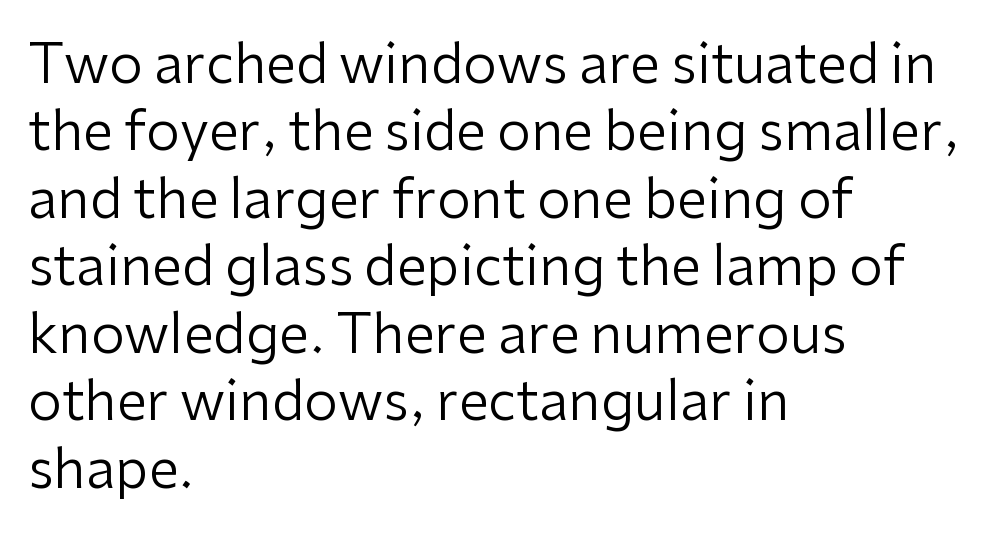
The image shows 54 px regular-weight sans-serif type, upright; set left-aligned, normal line spacing (1.25x), normal letter spacing, not underlined; low stroke contrast and a medium x-height.
